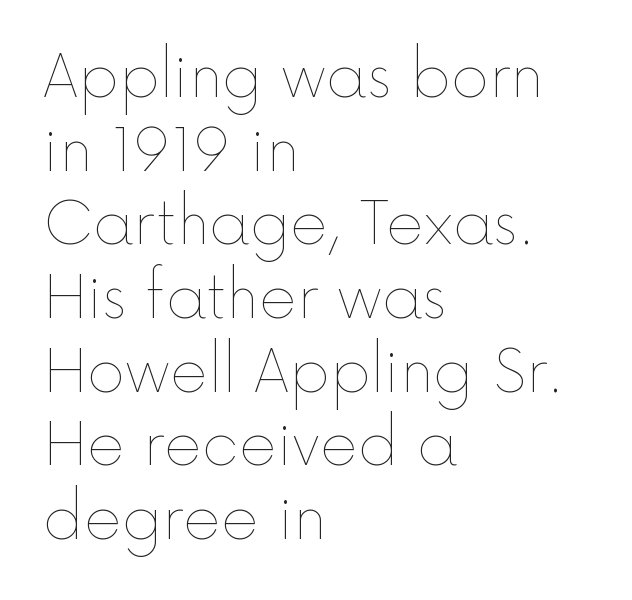
{"italic": "no", "bold": "no", "weight": "thin", "width": "normal", "x_height": "medium", "monospaced": "no", "underline": "no", "align": "left", "line_spacing": "normal", "line_spacing_ratio": 1.27, "letter_spacing": "normal", "letter_spacing_em": 0.0, "glyph_px": 58}
